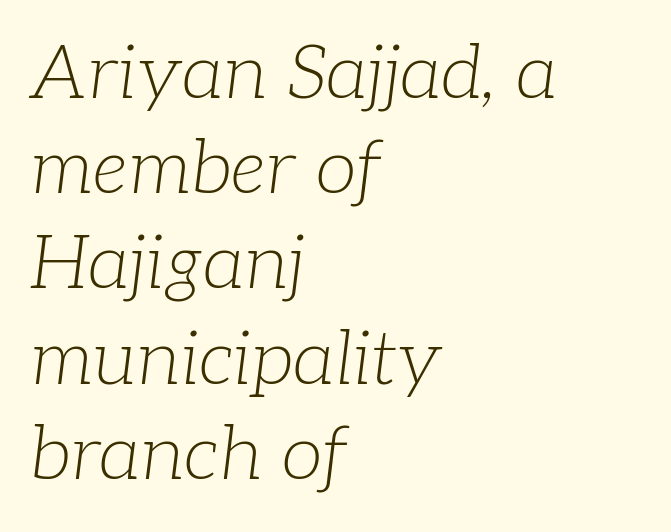
Q: Is the text bold? A: No.
Q: Is the text italic (slanted)? A: Yes, it leans right by about 7 degrees.
Q: Is the typeface a serif or a sans-serif typeface? A: Serif.
Q: Is the text underlined? A: No.
Q: How is the paragraph aligned? A: Left-aligned.
Q: Is the spacing between letters normal or unusually wide? A: Normal.
Q: Is the spacing between lines tight, normal or loose? A: Normal.
Q: Width (condensed, normal, or wide)? A: Normal.
Q: Stroke contrast? A: Low.
Q: x-height? A: Medium.
Q: Monospaced? A: No.
